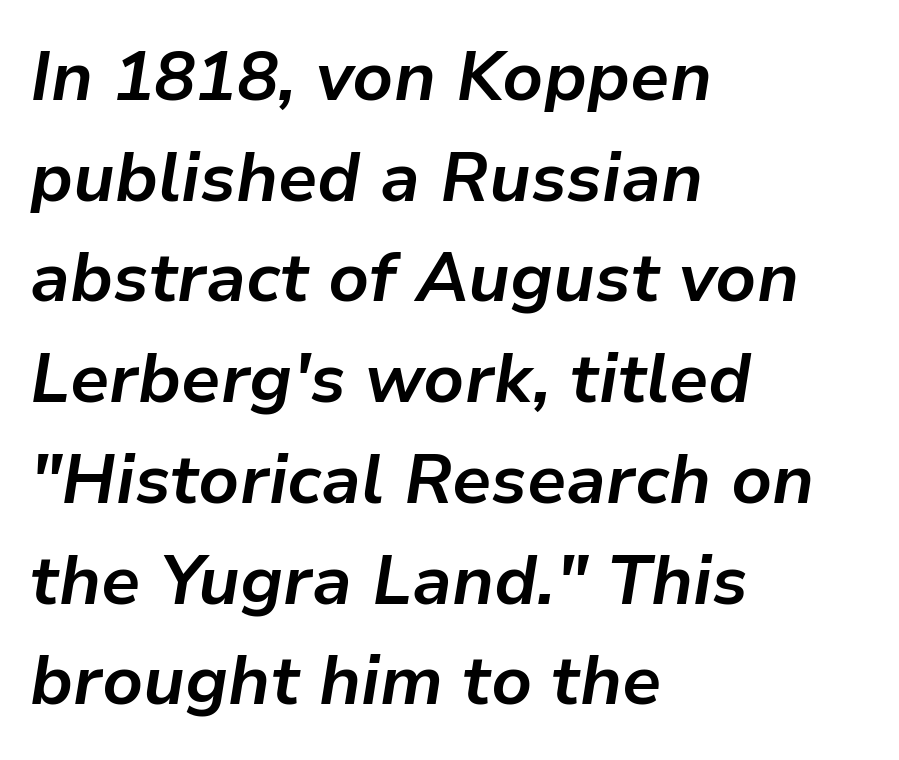
Q: Is the text bold? A: Yes.
Q: Is the text italic (slanted)? A: Yes, it leans right by about 9 degrees.
Q: Is the text underlined? A: No.
Q: How is the paragraph aligned? A: Left-aligned.
Q: Is the spacing between letters normal or unusually wide? A: Normal.
Q: Is the spacing between lines tight, normal or loose? A: Normal.
Q: Width (condensed, normal, or wide)? A: Normal.
Q: Stroke contrast? A: Low.
Q: x-height? A: Medium.
Q: Monospaced? A: No.
